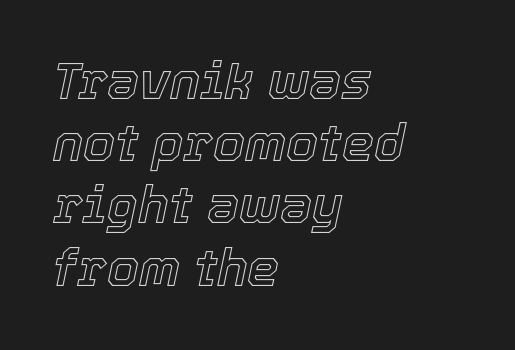
{"italic": "yes", "lean": "right", "slant_degrees": 12, "width": "normal", "x_height": "medium", "monospaced": "no", "underline": "no", "align": "left", "line_spacing_ratio": 1.22, "letter_spacing": "normal", "letter_spacing_em": 0.0, "glyph_px": 51}
